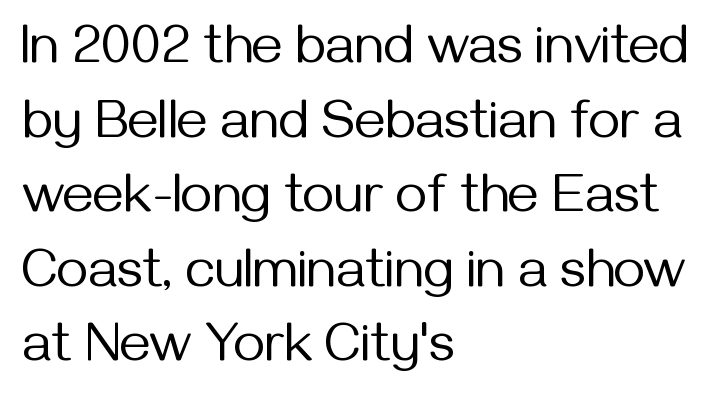
Q: Is the text bold? A: No.
Q: Is the text italic (slanted)? A: No, it is upright.
Q: Is the typeface a serif or a sans-serif typeface? A: Sans-serif.
Q: Is the text underlined? A: No.
Q: How is the paragraph aligned? A: Left-aligned.
Q: Is the spacing between letters normal or unusually wide? A: Normal.
Q: Is the spacing between lines tight, normal or loose? A: Normal.
Q: Width (condensed, normal, or wide)? A: Normal.
Q: Stroke contrast? A: Medium.
Q: x-height? A: Medium.
Q: Monospaced? A: No.
